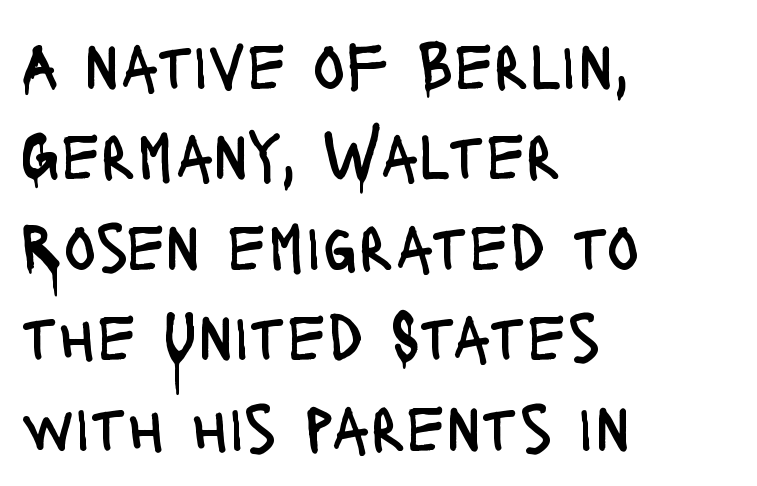
Q: Is the text bold? A: No.
Q: Is the text italic (slanted)? A: No, it is upright.
Q: Is the typeface a serif or a sans-serif typeface? A: Sans-serif.
Q: Is the text underlined? A: No.
Q: How is the paragraph aligned? A: Left-aligned.
Q: Is the spacing between letters normal or unusually wide? A: Normal.
Q: Is the spacing between lines tight, normal or loose? A: Normal.
Q: Width (condensed, normal, or wide)? A: Condensed.
Q: Stroke contrast? A: Low.
Q: x-height? A: Large.
Q: Monospaced? A: No.
